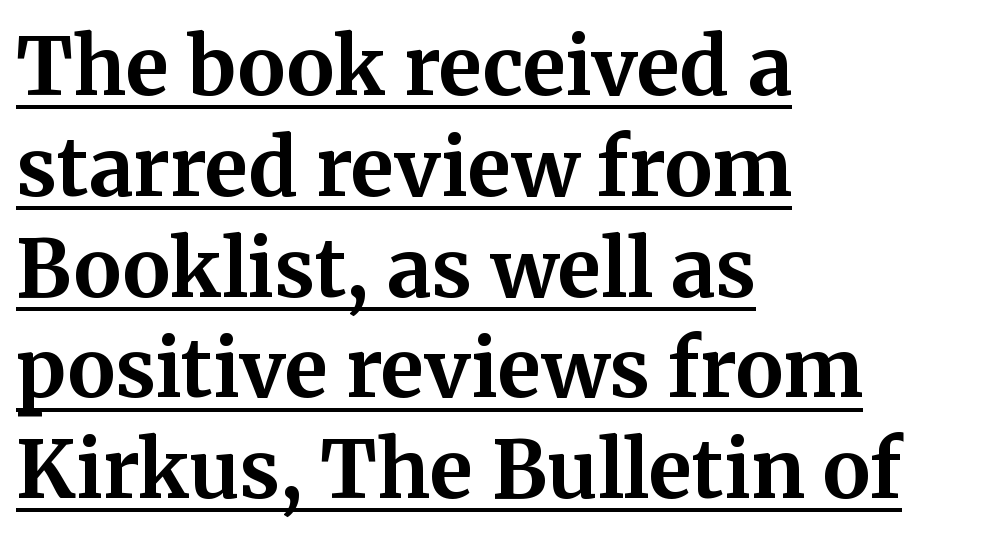
Does the type have serifs? Yes, each stem ends in a small foot. Line beginnings align vertically; line endings do not. Is this a fixed-width face? No — the glyphs have proportional, varying widths. What stands out about the letter spacing? Nothing — it is the standard amount. This sample keeps an unexceptional amount of space between lines.
